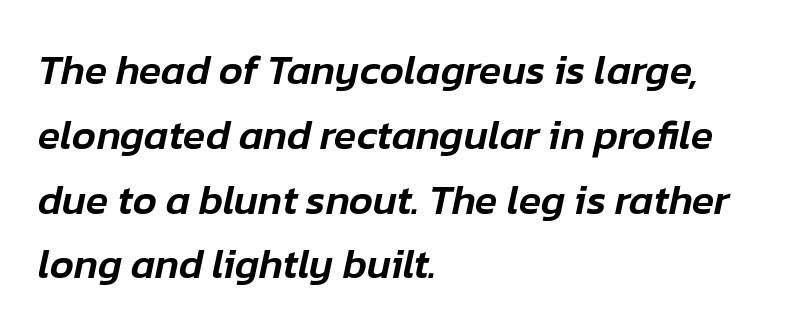
The image shows 41 px text type, italic (leaning right); set left-aligned, normal line spacing (1.58x), normal letter spacing, not underlined; low stroke contrast and a medium x-height.
